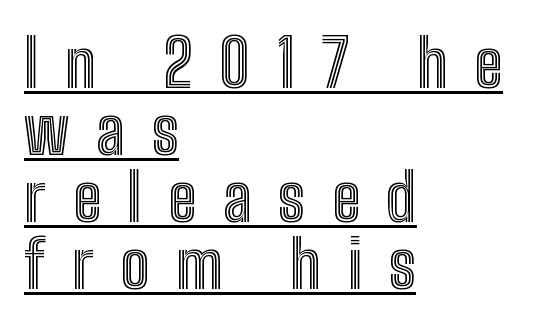
In terms of letterspacing, this is a distinctly airy, spread setting. The string is rendered with underlining switched on. This sample uses an upright cut, with every glyph sitting square on the baseline. Each letter keeps its own natural width here, so spacing adapts to shape.
